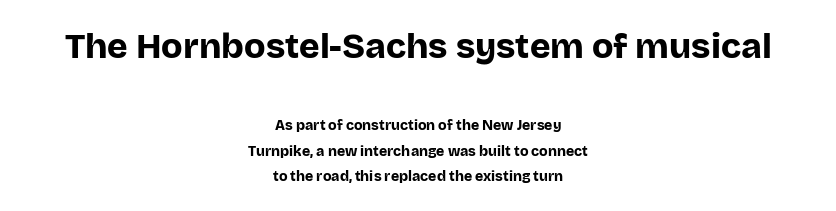
A dark, heavy texture on the line: the type is bold. Is the letter spacing exaggerated? No — it looks like the ordinary default. Does the type have serifs? No, each stem ends abruptly. The axis of the letterforms is exactly vertical. Typesetter's note — upper block bumped up in size, lower block left smaller. Visually the block forms a symmetrical silhouette, jagged on both flanks.
